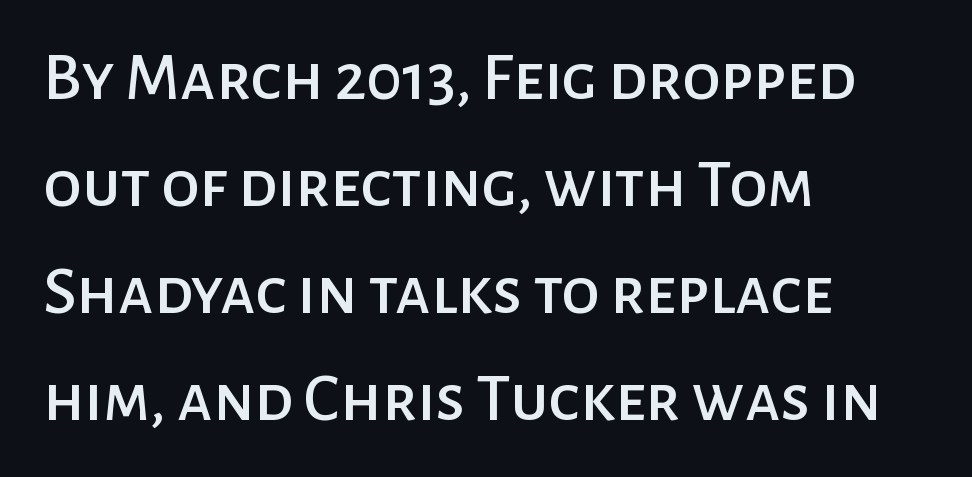
The image shows 69 px sans-serif type, upright; set left-aligned, normal line spacing (1.55x), normal letter spacing, not underlined; low stroke contrast and a medium x-height.
